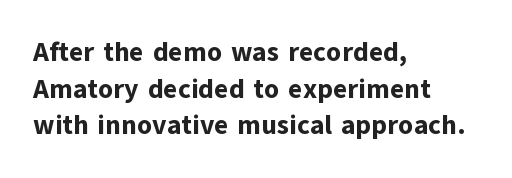
The image shows 27 px bold type, upright; set left-aligned, normal line spacing (1.36x), normal letter spacing, not underlined.
